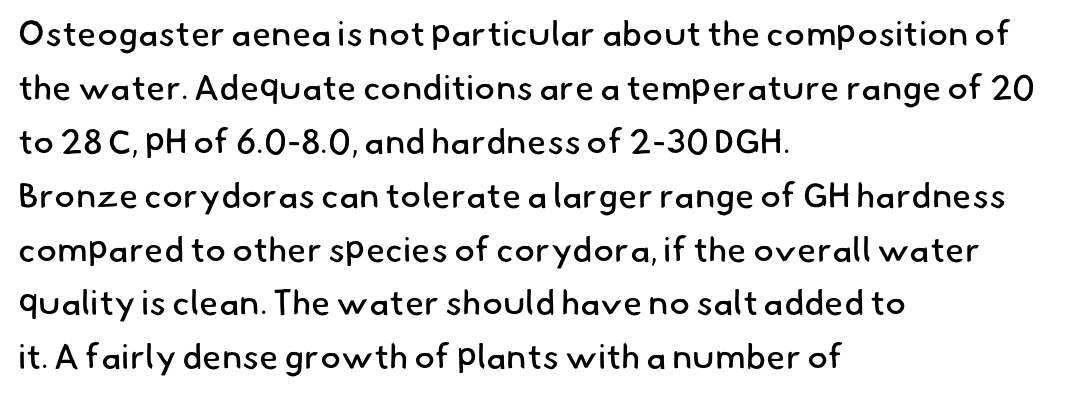
Beneath every word, the page is bare. Check where the strokes stop: nothing finishes them off — pure sans. Short and long lines alike share a common starting point at left. Each letter keeps its own natural width here, so spacing adapts to shape.
